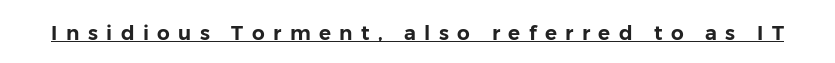
You can tell it's not italic because the verticals are truly vertical. Honestly, the letter spacing is so wide it's the main thing you notice. In designer terms, the underline attribute is active on this setting.
